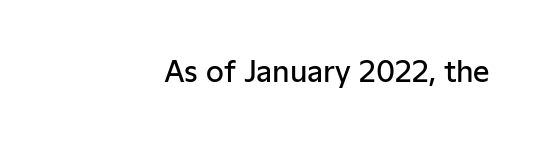
The image shows 29 px semibold sans-serif type, upright; set right-aligned, normal letter spacing, not underlined; low stroke contrast and a medium x-height.
